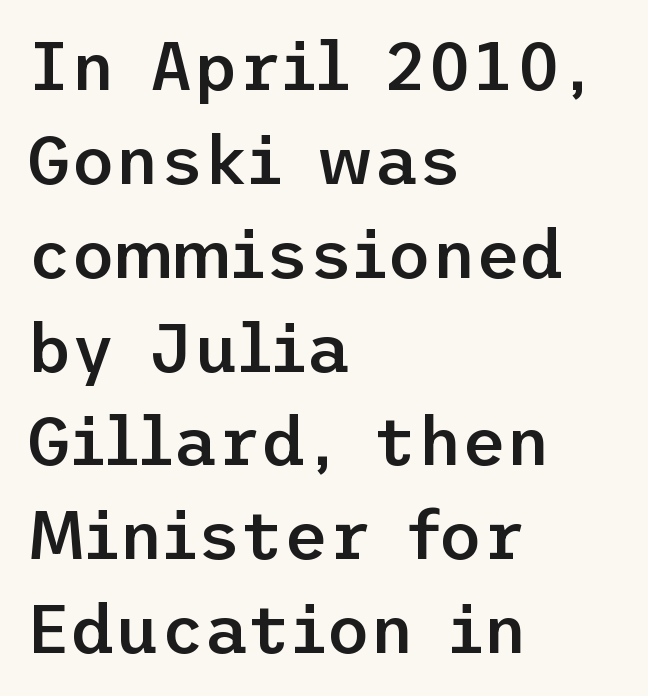
{"serif": "no", "italic": "no", "bold": "semi", "weight": "semibold", "width": "normal", "stroke_contrast": "low", "x_height": "medium", "underline": "no", "align": "left", "line_spacing": "normal", "line_spacing_ratio": 1.38, "letter_spacing": "normal", "letter_spacing_em": 0.0, "glyph_px": 68}
